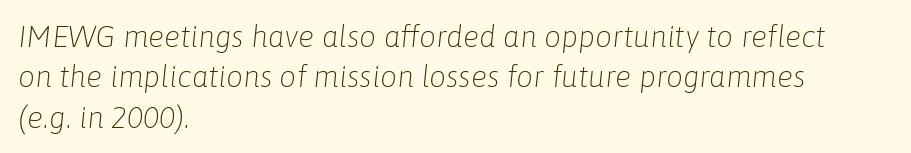
The image shows 30 px light type, italic (leaning right); set left-aligned, normal line spacing (1.35x), normal letter spacing, not underlined; low stroke contrast and a medium x-height.
